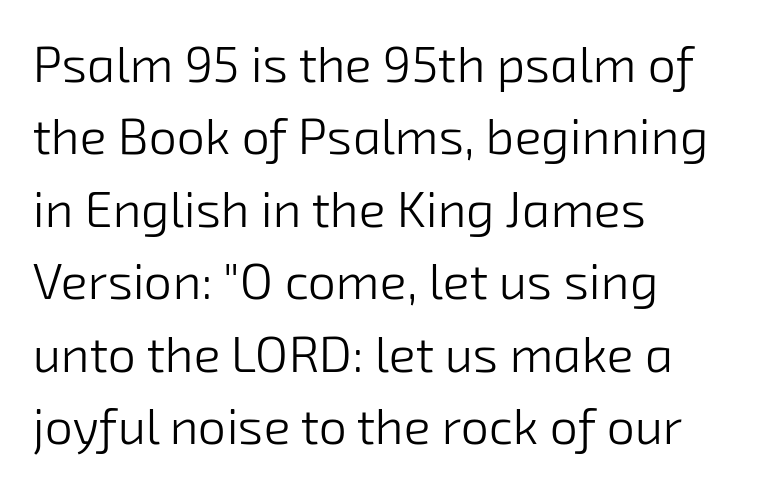
{"serif": "no", "bold": "no", "weight": "light", "width": "normal", "stroke_contrast": "low", "x_height": "medium", "monospaced": "no", "underline": "no", "align": "left", "line_spacing": "normal", "line_spacing_ratio": 1.45, "letter_spacing": "normal", "letter_spacing_em": 0.0, "glyph_px": 50}
